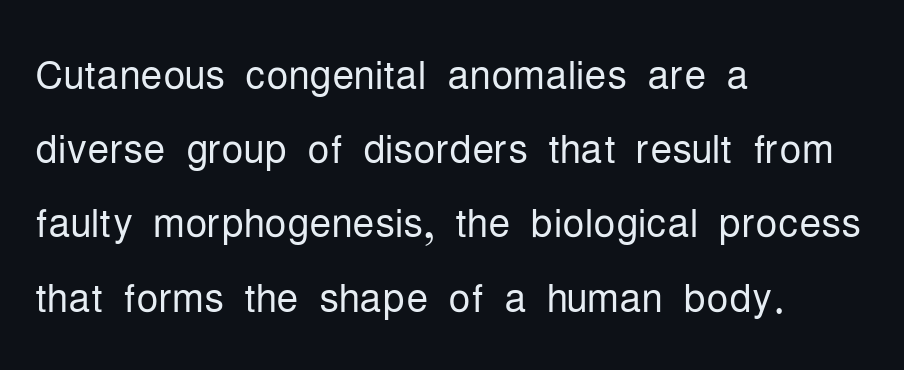
Think of a printed novel: that variable character pitch is what you see here. The face used here is rendered with its standard letterfit. This is sans-serif lettering, the kind often seen on screens and signage. Leading: standard. Which margin do the lines hug? The left one — the right edge is uneven. The words here are not underlined.
